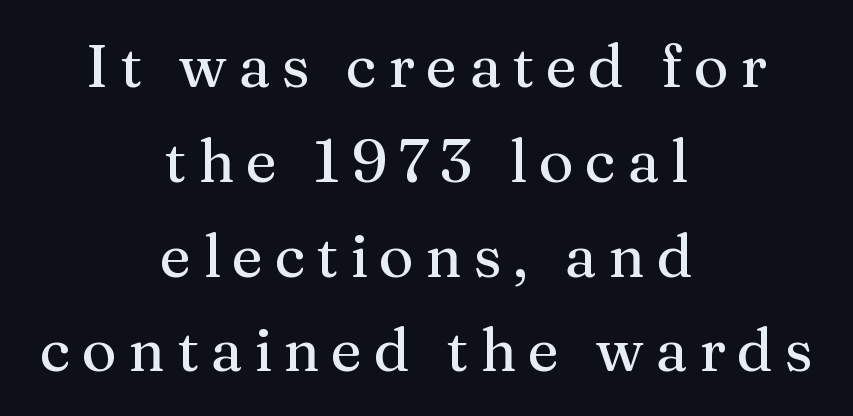
Q: Is the text italic (slanted)? A: No, it is upright.
Q: Is the typeface a serif or a sans-serif typeface? A: Serif.
Q: Is the text underlined? A: No.
Q: How is the paragraph aligned? A: Centered.
Q: Is the spacing between lines tight, normal or loose? A: Normal.
Q: Width (condensed, normal, or wide)? A: Normal.
Q: Stroke contrast? A: Medium.
Q: x-height? A: Medium.
Q: Monospaced? A: No.
